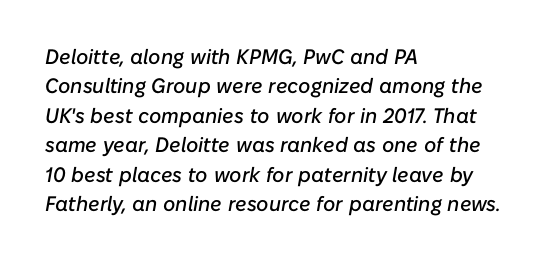
Successive baselines arrive at the customary interval. The font's italic variant was chosen for this text. Where is the straight margin? On the left. Tracking here is standard; glyphs follow each other at the usual distance. Bare-footed words on every line.
